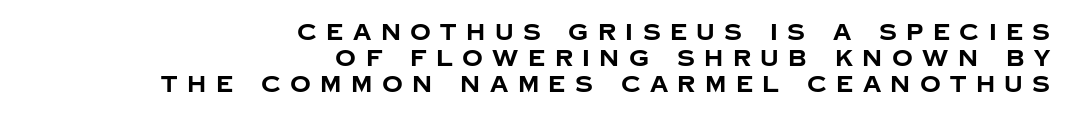
Q: Is the text bold? A: Yes.
Q: Is the text italic (slanted)? A: No, it is upright.
Q: Is the text underlined? A: No.
Q: How is the paragraph aligned? A: Right-aligned.
Q: Is the spacing between letters normal or unusually wide? A: Unusually wide.
Q: Is the spacing between lines tight, normal or loose? A: Tight.
